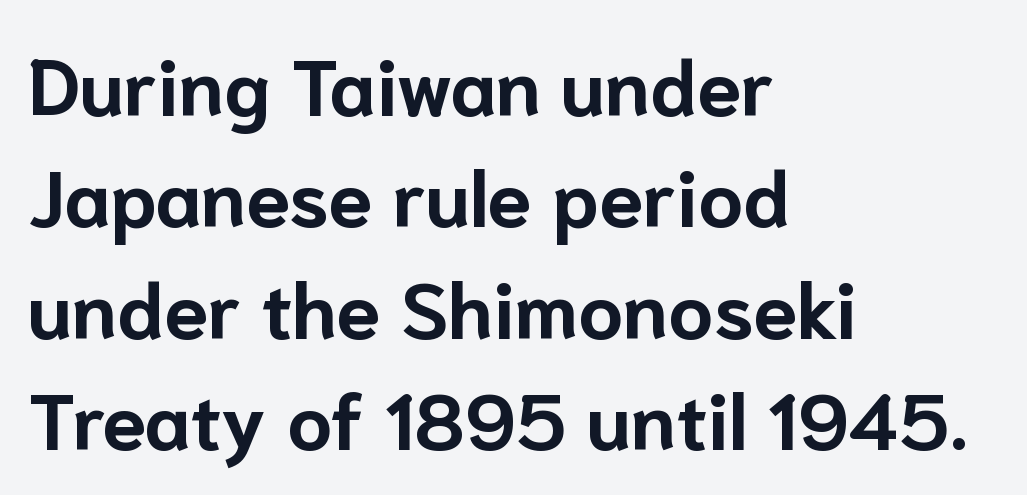
The image shows 79 px bold sans-serif type, upright; set left-aligned, normal line spacing (1.41x), normal letter spacing, not underlined; low stroke contrast and a medium x-height.
